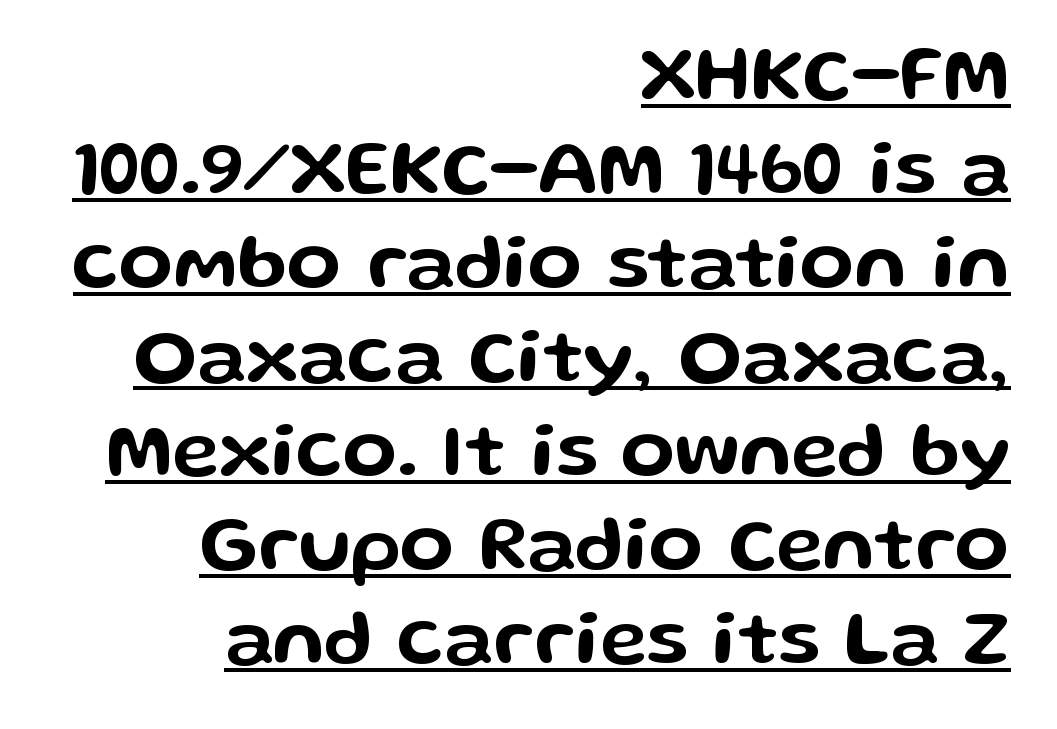
The image shows 79 px wide sans-serif type, upright; set right-aligned, line spacing 1.19x, normal letter spacing, underlined; low stroke contrast and a medium x-height.
